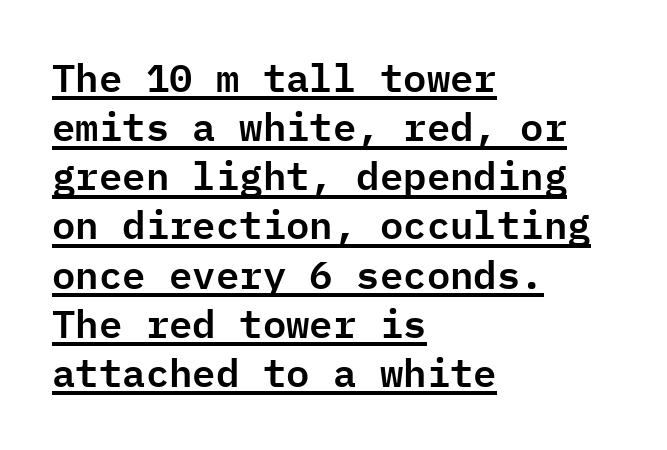
Q: Is the text italic (slanted)? A: No, it is upright.
Q: Is the typeface a serif or a sans-serif typeface? A: Sans-serif.
Q: Is the text underlined? A: Yes.
Q: How is the paragraph aligned? A: Left-aligned.
Q: Is the spacing between letters normal or unusually wide? A: Normal.
Q: Is the spacing between lines tight, normal or loose? A: Normal.
Q: Width (condensed, normal, or wide)? A: Normal.
Q: Stroke contrast? A: Low.
Q: x-height? A: Medium.
Q: Monospaced? A: Yes.
